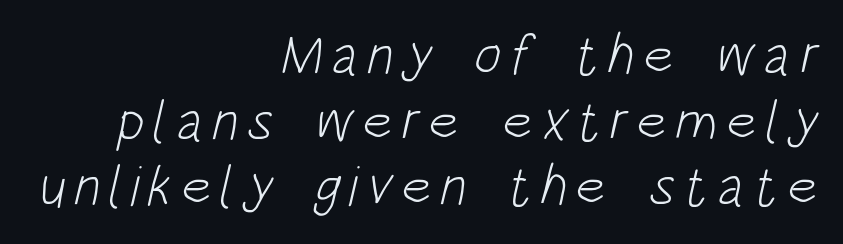
Q: Is the text bold? A: No.
Q: Is the typeface a serif or a sans-serif typeface? A: Sans-serif.
Q: Is the text underlined? A: No.
Q: How is the paragraph aligned? A: Right-aligned.
Q: Is the spacing between lines tight, normal or loose? A: Tight.
Q: Width (condensed, normal, or wide)? A: Condensed.
Q: Stroke contrast? A: Low.
Q: x-height? A: Large.
Q: Monospaced? A: No.
